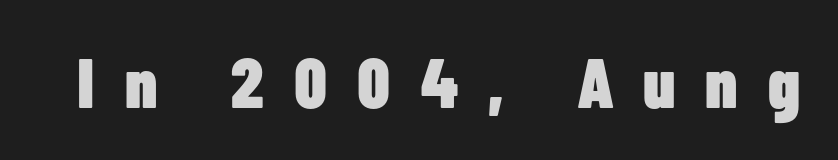
{"serif": "no", "italic": "no", "bold": "yes", "weight": "heavy", "width": "condensed", "stroke_contrast": "low", "x_height": "medium", "monospaced": "no", "underline": "no", "letter_spacing": "wide", "letter_spacing_em": 0.43, "glyph_px": 70}
